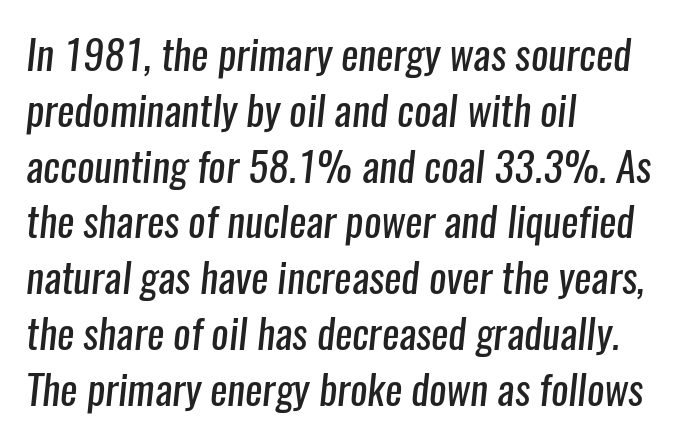
Q: Is the text bold? A: No.
Q: Is the typeface a serif or a sans-serif typeface? A: Sans-serif.
Q: Is the text underlined? A: No.
Q: How is the paragraph aligned? A: Left-aligned.
Q: Is the spacing between letters normal or unusually wide? A: Normal.
Q: Is the spacing between lines tight, normal or loose? A: Normal.
Q: Width (condensed, normal, or wide)? A: Condensed.
Q: Stroke contrast? A: Low.
Q: x-height? A: Medium.
Q: Monospaced? A: No.
